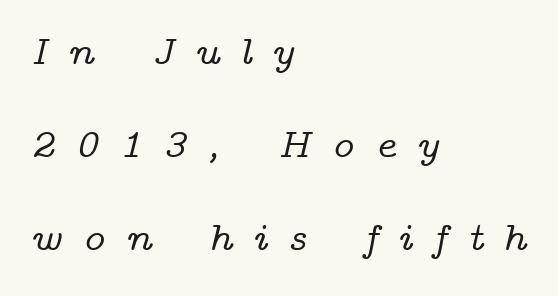
{"serif": "yes", "italic": "yes", "lean": "right", "slant_degrees": 14, "width": "wide", "stroke_contrast": "low", "x_height": "medium", "monospaced": "no", "underline": "no", "align": "left", "line_spacing": "loose", "line_spacing_ratio": 2.32, "letter_spacing": "wide", "letter_spacing_em": 0.49, "glyph_px": 40}
